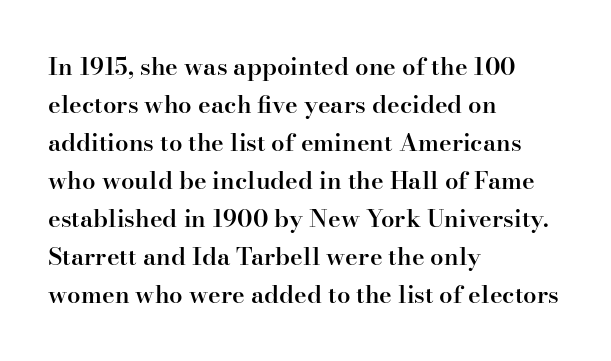
Q: Is the text bold? A: Semi-bold.
Q: Is the text italic (slanted)? A: No, it is upright.
Q: Is the text underlined? A: No.
Q: How is the paragraph aligned? A: Left-aligned.
Q: Is the spacing between letters normal or unusually wide? A: Normal.
Q: Is the spacing between lines tight, normal or loose? A: Normal.
